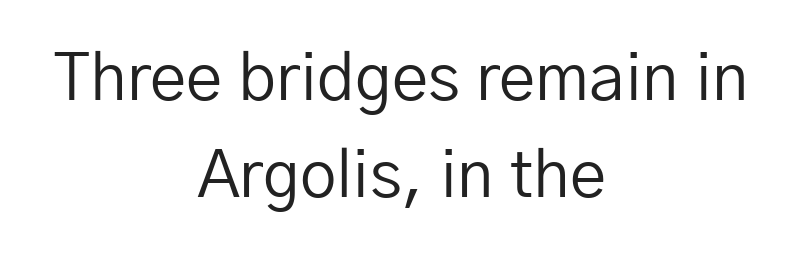
Regular leading. The font family rendered here belongs to the sans-serif group. The whitespace from short lines is split evenly between both sides. Underline: absent. The font is comparable to plain body text, perhaps lighter.
